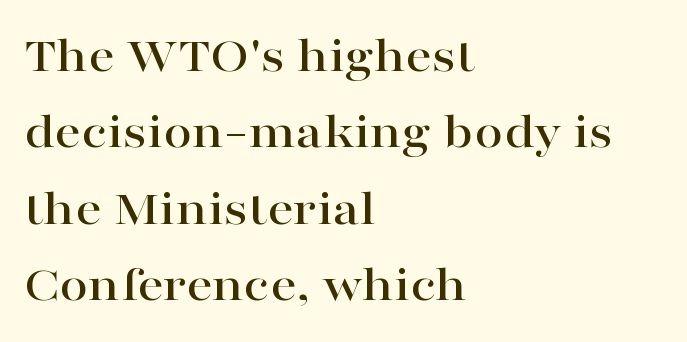
Q: Is the text italic (slanted)? A: No, it is upright.
Q: Is the typeface a serif or a sans-serif typeface? A: Serif.
Q: Is the text underlined? A: No.
Q: How is the paragraph aligned? A: Left-aligned.
Q: Is the spacing between letters normal or unusually wide? A: Normal.
Q: Is the spacing between lines tight, normal or loose? A: Normal.
Q: Width (condensed, normal, or wide)? A: Wide.
Q: Stroke contrast? A: High.
Q: x-height? A: Medium.
Q: Monospaced? A: No.
